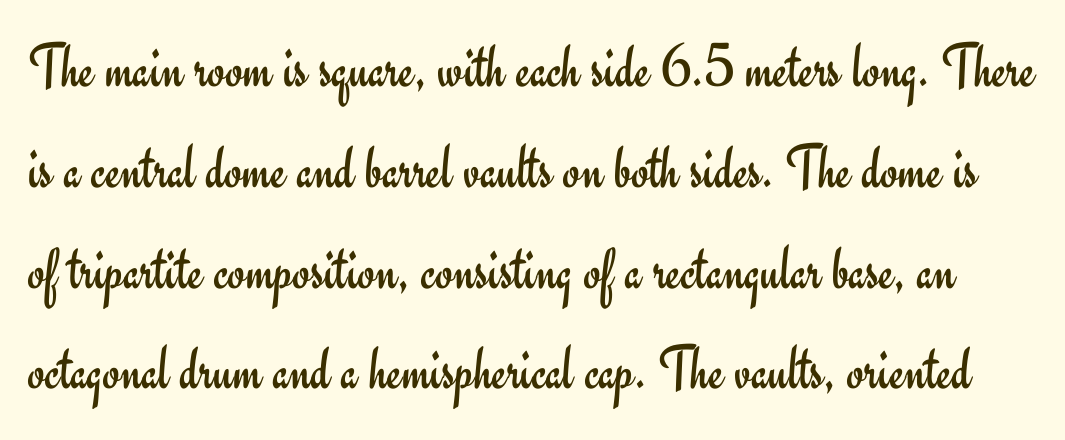
Q: Is the text bold? A: No.
Q: Is the text italic (slanted)? A: Yes.
Q: Is the typeface a serif or a sans-serif typeface? A: Sans-serif.
Q: Is the text underlined? A: No.
Q: Is the spacing between letters normal or unusually wide? A: Normal.
Q: Is the spacing between lines tight, normal or loose? A: Normal.
Q: Width (condensed, normal, or wide)? A: Normal.
Q: Stroke contrast? A: Low.
Q: x-height? A: Small.
Q: Monospaced? A: No.
